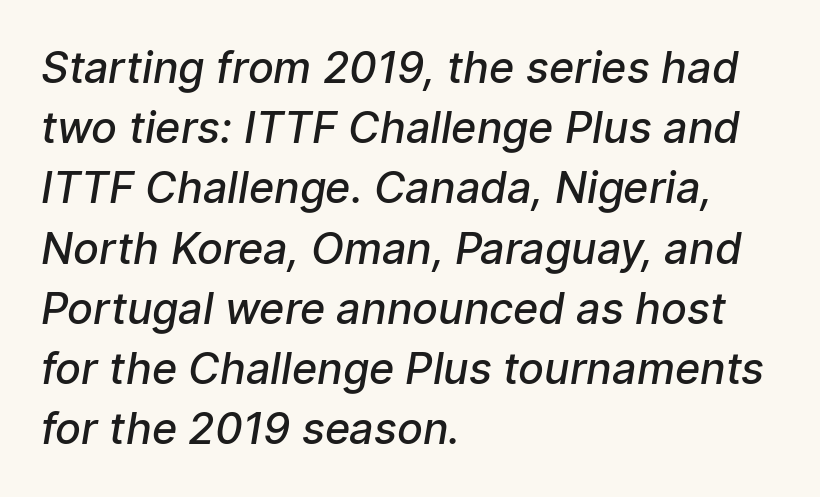
Q: Is the text bold? A: Semi-bold.
Q: Is the typeface a serif or a sans-serif typeface? A: Sans-serif.
Q: Is the text underlined? A: No.
Q: How is the paragraph aligned? A: Left-aligned.
Q: Is the spacing between letters normal or unusually wide? A: Normal.
Q: Is the spacing between lines tight, normal or loose? A: Normal.
Q: Width (condensed, normal, or wide)? A: Normal.
Q: Stroke contrast? A: Low.
Q: x-height? A: Medium.
Q: Monospaced? A: No.
